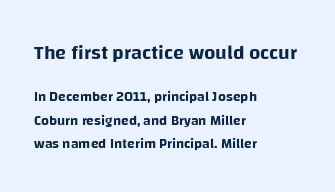
Caption: standard tracking, unaltered. The zone under the glyphs is completely vacant. In terms of leading, this rendering sits right in the middle. The ragged edge is on the right, which tells us the setting is flush left. Vertical strokes here are truly vertical.
